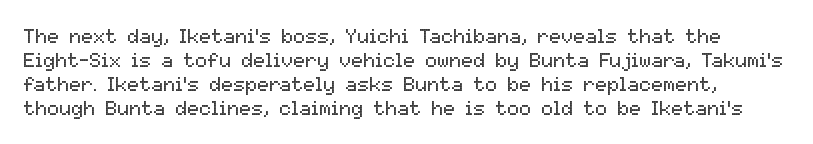
Q: Is the text bold? A: No.
Q: Is the text italic (slanted)? A: No, it is upright.
Q: Is the text underlined? A: No.
Q: Is the spacing between letters normal or unusually wide? A: Normal.
